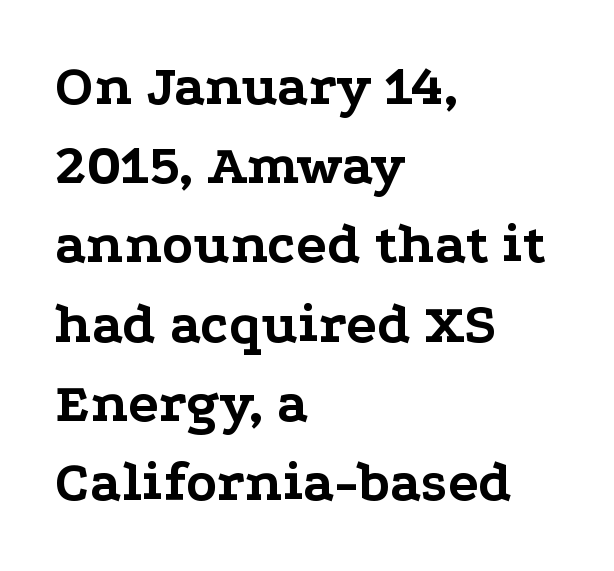
{"serif": "yes", "italic": "no", "bold": "yes", "weight": "bold", "width": "wide", "stroke_contrast": "low", "x_height": "medium", "monospaced": "no", "underline": "no", "align": "left", "line_spacing": "normal", "line_spacing_ratio": 1.39, "letter_spacing": "normal", "letter_spacing_em": 0.0, "glyph_px": 57}
